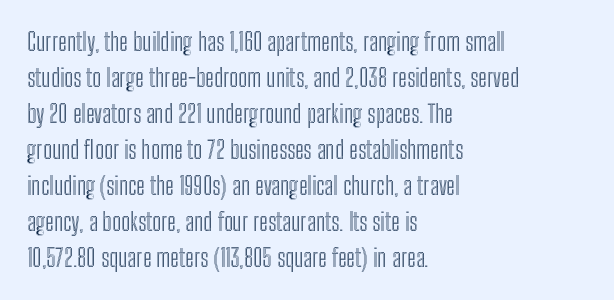
{"italic": "no", "underline": "no", "align": "left", "line_spacing": "normal", "line_spacing_ratio": 1.5, "letter_spacing": "normal", "letter_spacing_em": 0.0, "glyph_px": 24}
